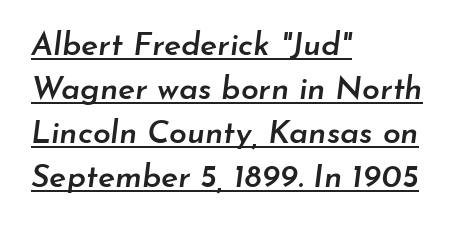
The image shows 32 px semibold type, italic (leaning right); set left-aligned, normal line spacing (1.37x), normal letter spacing, underlined; low stroke contrast and a small x-height.
